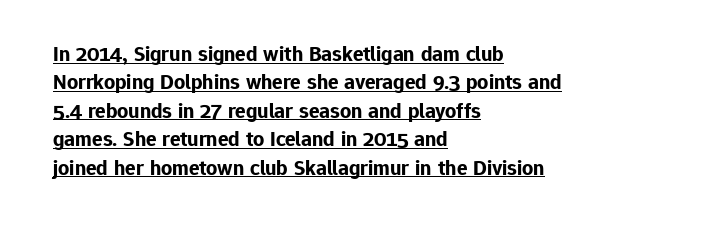
A rule runs beneath these lines of type. The paragraph has a hard left edge and a soft right edge. Inter-character spacing is left at the font's built-in metrics. Regular leading. The letters stand straight up with perfectly vertical stems.
